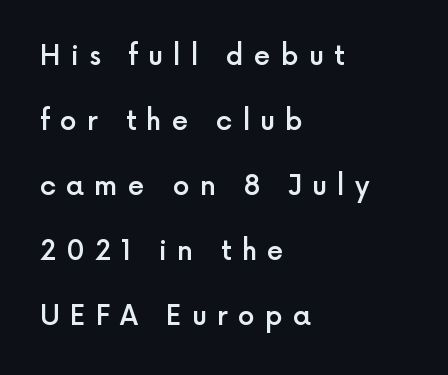
{"italic": "no", "bold": "semi", "underline": "no", "align": "left", "line_spacing": "loose", "line_spacing_ratio": 2.41, "letter_spacing": "wide", "letter_spacing_em": 0.37, "glyph_px": 27}
